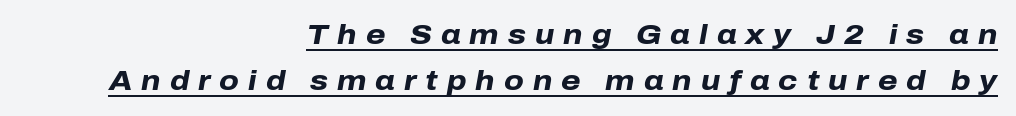
This rendering widens character spacing well past its baseline value. The letters advance in unequal steps, a hallmark of proportional type. Typeset ragged left — the right edge is the straight one. The face used here appears with an underline applied. Plenty of ink on the page — the face is bold.
